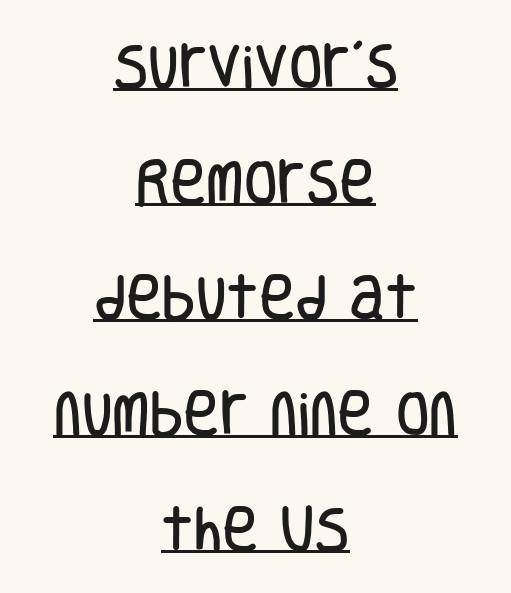
Q: Is the text italic (slanted)? A: No, it is upright.
Q: Is the typeface a serif or a sans-serif typeface? A: Sans-serif.
Q: Is the text underlined? A: Yes.
Q: How is the paragraph aligned? A: Centered.
Q: Is the spacing between letters normal or unusually wide? A: Normal.
Q: Is the spacing between lines tight, normal or loose? A: Loose.
Q: Width (condensed, normal, or wide)? A: Condensed.
Q: Stroke contrast? A: Low.
Q: x-height? A: Large.
Q: Monospaced? A: No.
